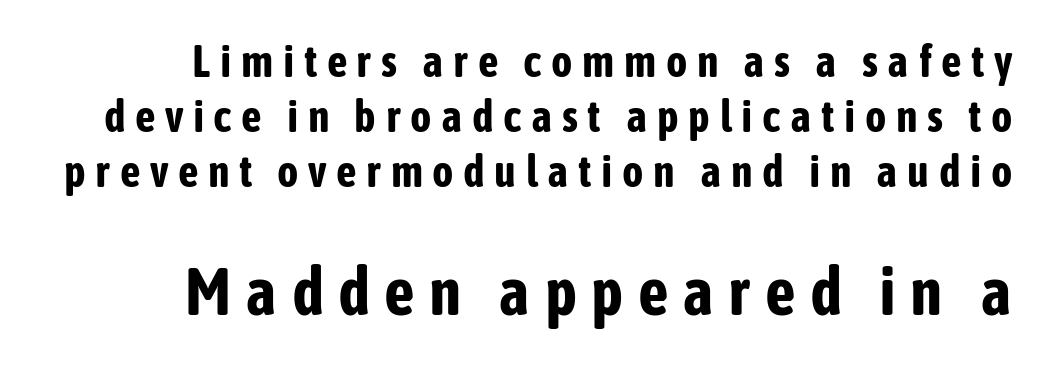
The image shows 67 px bold, condensed sans-serif type, upright; set right-aligned, line spacing 1.22x, unusually wide letter spacing (+0.21 em), not underlined; the second (bottom) block is 1.49x larger; low stroke contrast and a medium x-height.
